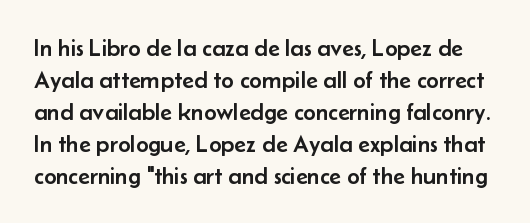
The image shows 24 px text type, upright; set normal line spacing (1.33x), normal letter spacing, not underlined.
